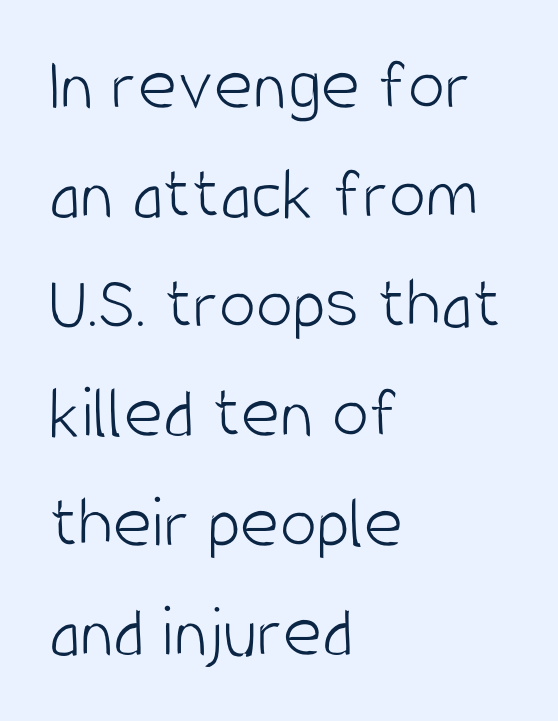
The rows are spaced the way most documents space them. The weight would be labelled regular, book, light, or lighter still. The passage is arranged the way most books set body copy — flush left. The space beneath each line is pristine and unruled. Every stem runs plumb, perpendicular to the baseline. A typesetter would label this face a sans.
